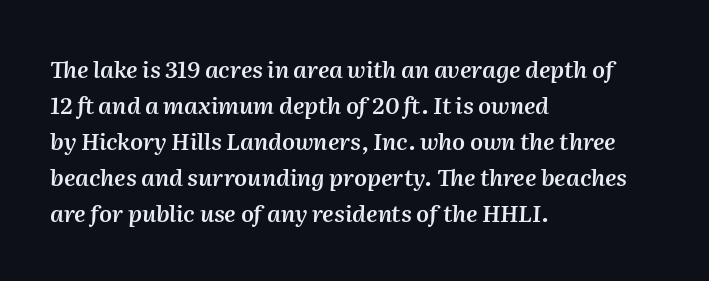
Check the space under the baseline: it is left empty. Stroke thickness is moderately raised; the sample reads as semibold. These lines keep a tight, regular rhythm from letter to letter. The text carries the slant typical of an italic or oblique font. Each new line begins a customary step beneath the previous one.
